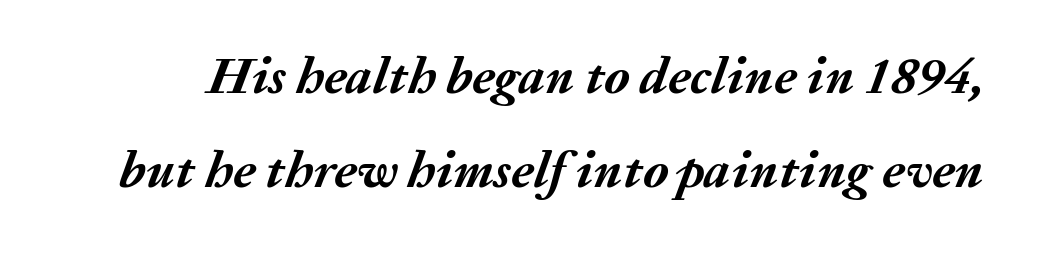
The passage shown is typed in a proportional face where columns would drift. Compared with typical body copy, the letter spacing here is the same. The passage shown is not underscored anywhere. Would a proofreader flag this as italicized? Yes. The glyphs have the mass of a bold cut.
